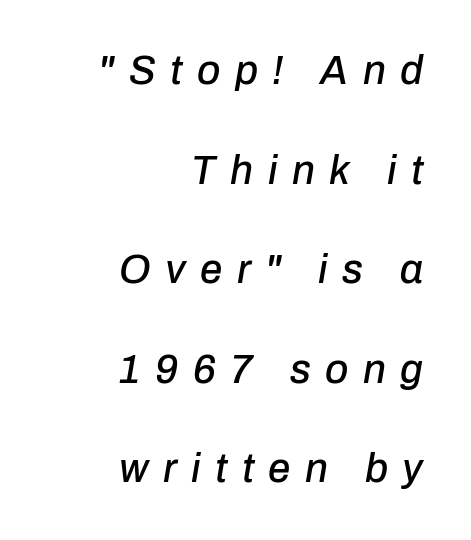
The image shows 40 px text type, italic (leaning right); set right-aligned, loose line spacing (2.49x), unusually wide letter spacing (+0.36 em), not underlined; low stroke contrast and a medium x-height.
